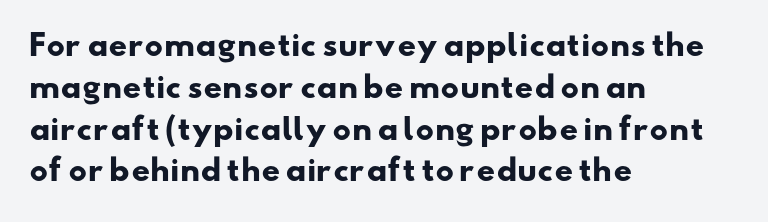
{"serif": "no", "bold": "yes", "weight": "heavy", "width": "wide", "stroke_contrast": "low", "x_height": "small", "monospaced": "no", "underline": "no", "align": "left", "line_spacing": "normal", "line_spacing_ratio": 1.44, "letter_spacing": "normal", "letter_spacing_em": 0.0, "glyph_px": 29}
